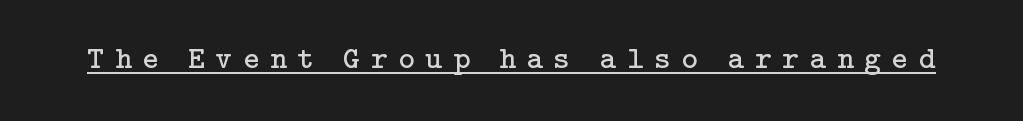
The image shows 32 px regular-weight serif type, upright; set unusually wide letter spacing (+0.33 em), underlined; low stroke contrast and a medium x-height.
